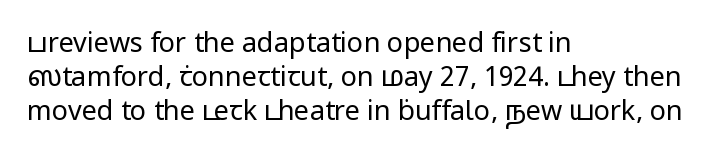
{"italic": "no", "bold": "no", "underline": "no", "align": "left", "line_spacing": "normal", "line_spacing_ratio": 1.26, "letter_spacing": "normal", "letter_spacing_em": 0.0, "glyph_px": 27}
